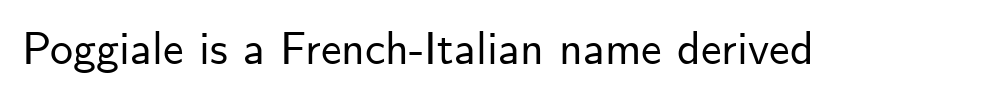
The image shows 46 px sans-serif type, upright; set normal letter spacing, not underlined; low stroke contrast and a small x-height.
